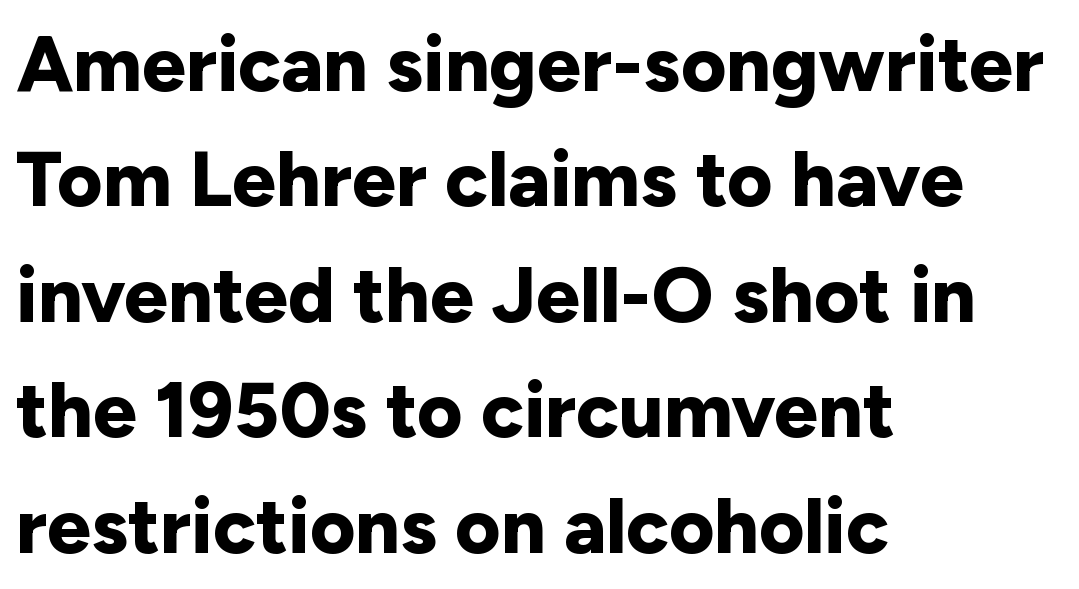
{"serif": "no", "italic": "no", "bold": "yes", "weight": "bold", "width": "normal", "stroke_contrast": "low", "x_height": "medium", "monospaced": "no", "underline": "no", "align": "left", "line_spacing": "normal", "line_spacing_ratio": 1.48, "letter_spacing": "normal", "letter_spacing_em": 0.0, "glyph_px": 78}
